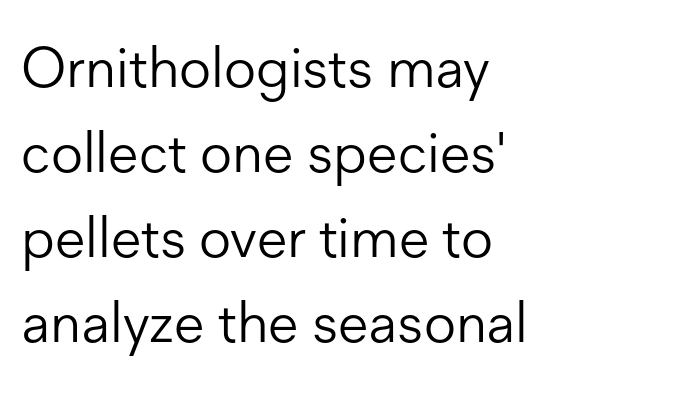
The image shows 56 px light sans-serif type, upright; set left-aligned, normal line spacing (1.52x), normal letter spacing, not underlined; low stroke contrast and a medium x-height.
